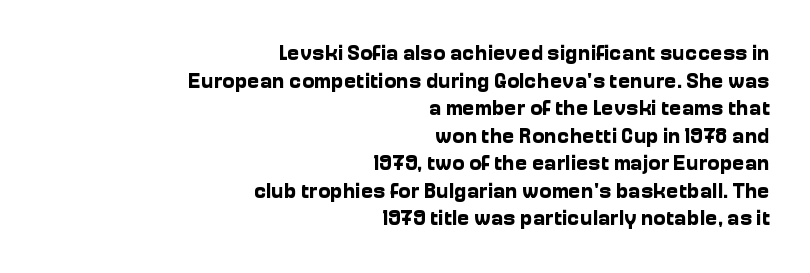
The image shows 21 px bold type, upright; set right-aligned, normal line spacing (1.31x), normal letter spacing, not underlined.
